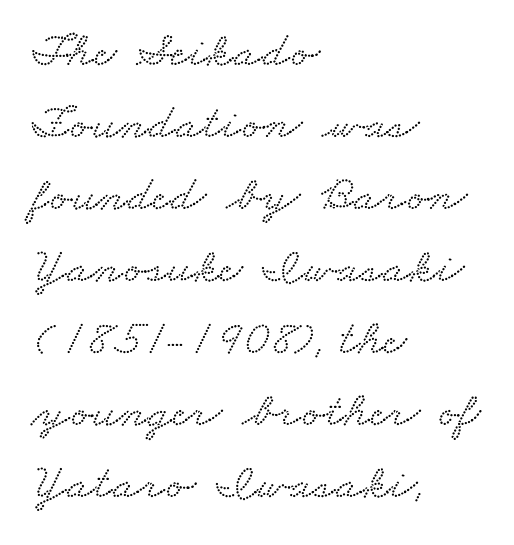
These lines are rendered in a variable-pitch font. What stands out about the letter spacing? Nothing — it is the standard amount. Notice how the passage keeps a crisp vertical edge on the left only. Only glyphs here, with clear space below each row.
